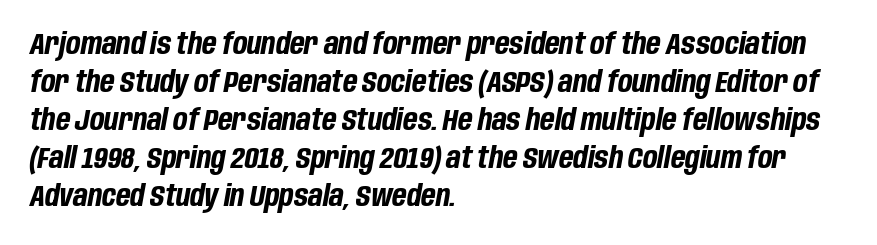
The lettering tilts uniformly, giving the passage an italic look. A typesetter would call this zero additional tracking. Only glyphs here, with clear space below each row. A normal amount of white space separates one row of letters from the next. Students, this is bold: see how much ink each stroke carries.
